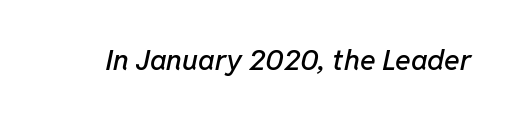
Q: Is the text italic (slanted)? A: Yes, it leans right by about 11 degrees.
Q: Is the text underlined? A: No.
Q: Is the spacing between letters normal or unusually wide? A: Normal.
Q: Width (condensed, normal, or wide)? A: Normal.
Q: Stroke contrast? A: Low.
Q: x-height? A: Medium.
Q: Monospaced? A: No.
